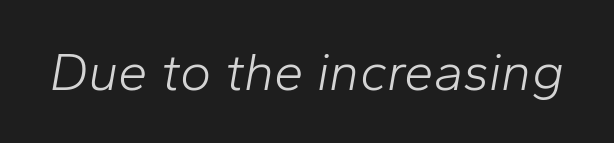
Caption: face not bold, strokes unweighted. The specimen reads as italic at a glance. Nobody drew a line under any word here. Is the letter spacing exaggerated? No — it looks like the ordinary default. You could not count columns in this text — the font is proportionally spaced.
